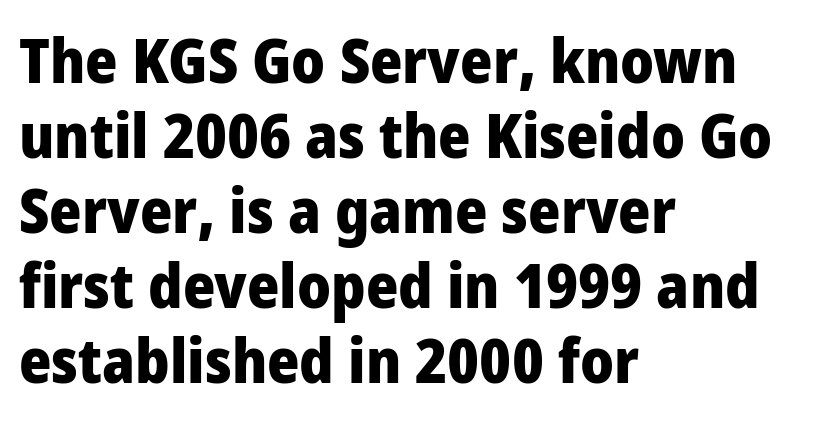
{"serif": "no", "italic": "no", "bold": "yes", "weight": "heavy", "width": "condensed", "stroke_contrast": "low", "x_height": "large", "monospaced": "no", "underline": "no", "align": "left", "line_spacing_ratio": 1.21, "letter_spacing": "normal", "letter_spacing_em": 0.0, "glyph_px": 62}
